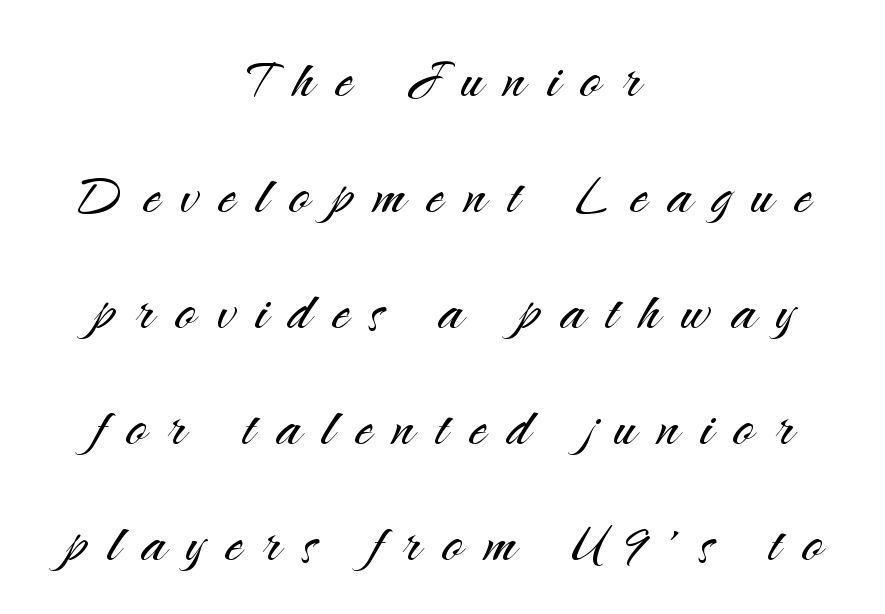
Spacing verdict: proportional, widths tailored to each character. The rag falls on both sides of this text block equally. The font family rendered here belongs to the sans-serif group.
